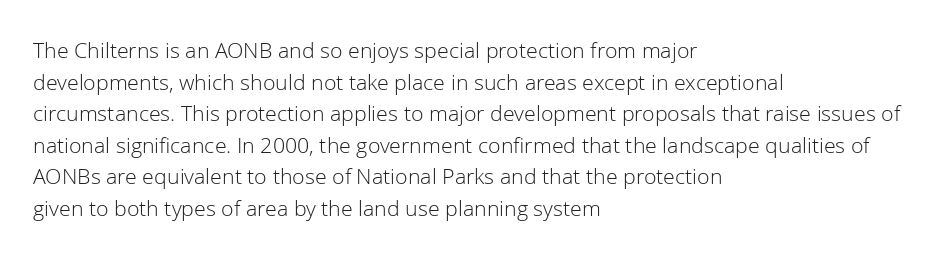
{"italic": "no", "bold": "no", "underline": "no", "align": "left", "line_spacing": "normal", "line_spacing_ratio": 1.37, "letter_spacing": "normal", "letter_spacing_em": 0.0, "glyph_px": 23}
